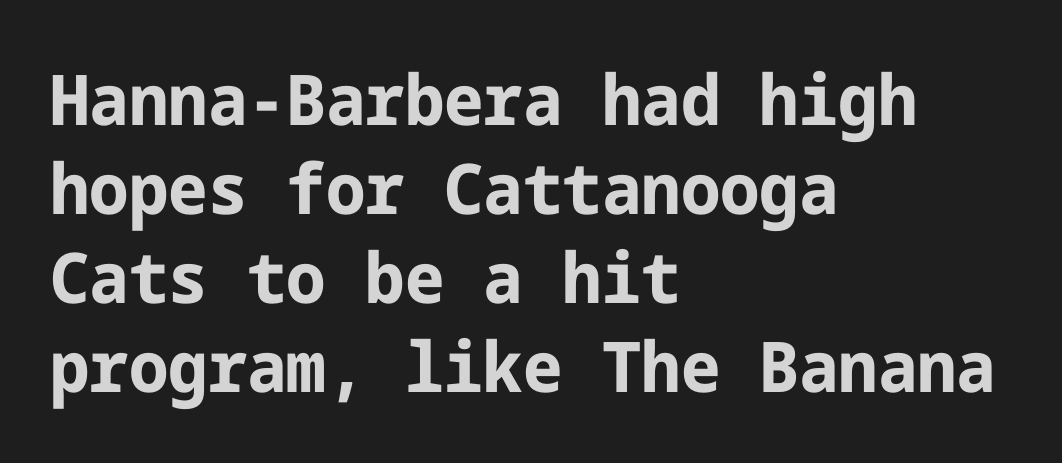
The image shows 70 px bold sans-serif type, upright; set left-aligned, normal line spacing (1.27x), normal letter spacing, not underlined; low stroke contrast and a medium x-height.
